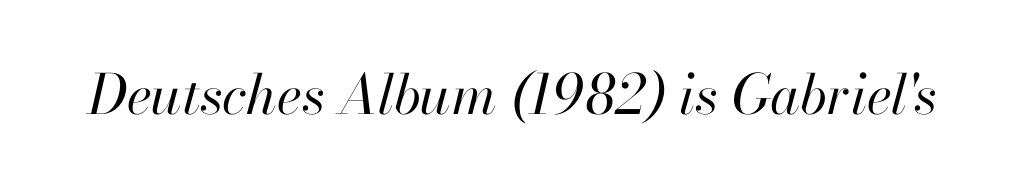
Q: Is the text bold? A: No.
Q: Is the text italic (slanted)? A: Yes, it leans right by about 13 degrees.
Q: Is the text underlined? A: No.
Q: Is the spacing between letters normal or unusually wide? A: Normal.
Q: Width (condensed, normal, or wide)? A: Normal.
Q: Stroke contrast? A: High.
Q: x-height? A: Small.
Q: Monospaced? A: No.
